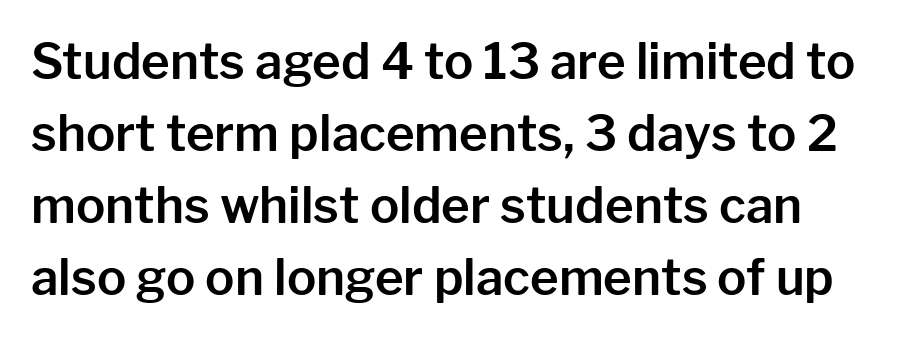
The image shows 49 px sans-serif type, upright; set normal line spacing (1.47x), normal letter spacing, not underlined; low stroke contrast and a medium x-height.
